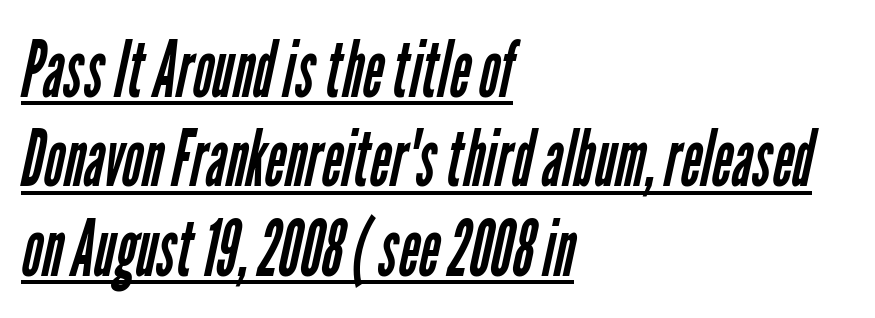
Q: Is the text bold? A: No.
Q: Is the typeface a serif or a sans-serif typeface? A: Sans-serif.
Q: Is the text underlined? A: Yes.
Q: How is the paragraph aligned? A: Left-aligned.
Q: Is the spacing between letters normal or unusually wide? A: Normal.
Q: Is the spacing between lines tight, normal or loose? A: Tight.
Q: Width (condensed, normal, or wide)? A: Condensed.
Q: Stroke contrast? A: Low.
Q: x-height? A: Medium.
Q: Monospaced? A: No.
